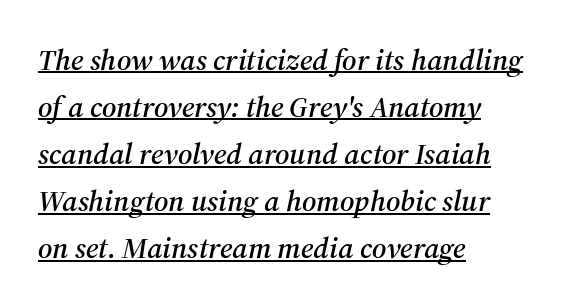
Q: Is the text italic (slanted)? A: Yes, it leans right by about 12 degrees.
Q: Is the typeface a serif or a sans-serif typeface? A: Serif.
Q: Is the text underlined? A: Yes.
Q: How is the paragraph aligned? A: Left-aligned.
Q: Is the spacing between letters normal or unusually wide? A: Normal.
Q: Is the spacing between lines tight, normal or loose? A: Normal.
Q: Width (condensed, normal, or wide)? A: Normal.
Q: Stroke contrast? A: Medium.
Q: x-height? A: Medium.
Q: Monospaced? A: No.
